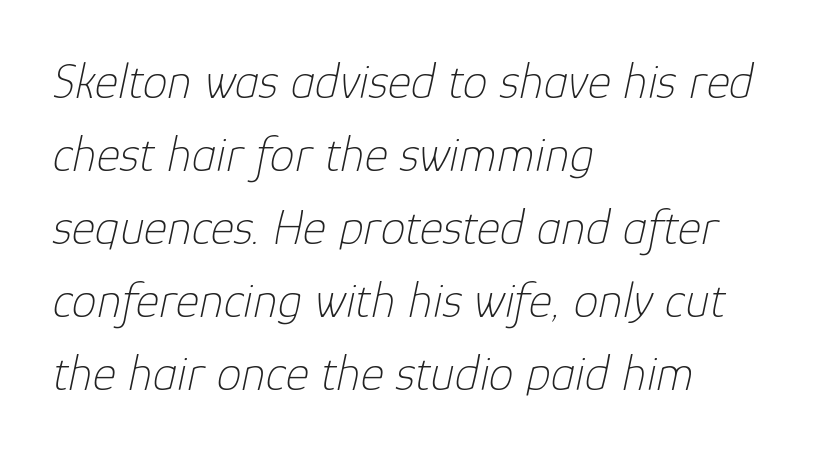
The image shows 50 px thin type, italic (leaning right); set left-aligned, normal line spacing (1.46x), normal letter spacing, not underlined; low stroke contrast and a medium x-height.
